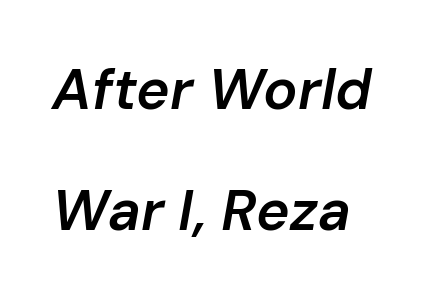
The image shows 57 px semibold type, italic (leaning right); set loose line spacing (2.12x), normal letter spacing, not underlined; low stroke contrast and a medium x-height.
